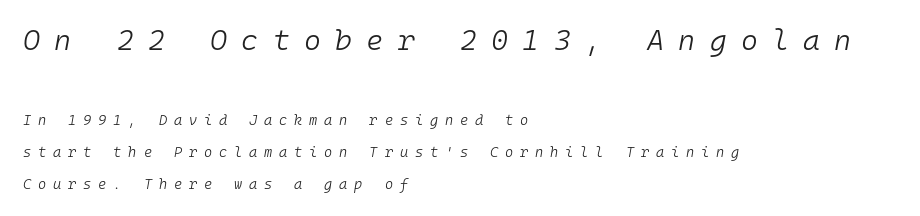
Q: Is the text bold? A: No.
Q: Is the text italic (slanted)? A: Yes, it leans right by about 10 degrees.
Q: Is the text underlined? A: No.
Q: How is the paragraph aligned? A: Left-aligned.
Q: Is the spacing between letters normal or unusually wide? A: Unusually wide.
Q: Is the spacing between lines tight, normal or loose? A: Loose.
Q: Which block of text is set in a larger size, the first (top) or the second (bottom)? A: The first (top) one.
Q: Width (condensed, normal, or wide)? A: Normal.
Q: Stroke contrast? A: Low.
Q: x-height? A: Medium.
Q: Monospaced? A: Yes.
